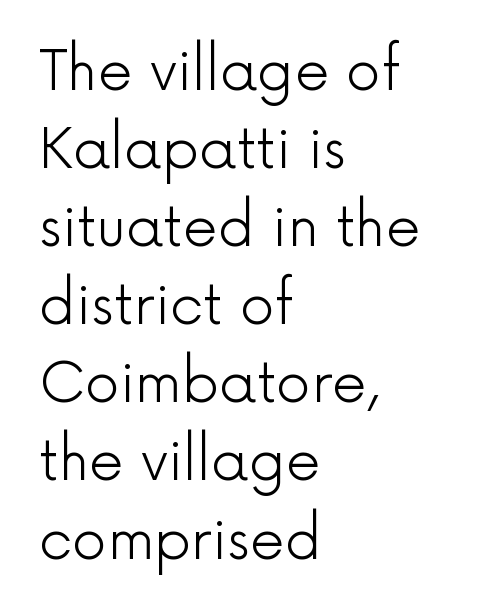
{"serif": "no", "italic": "no", "bold": "no", "weight": "light", "width": "normal", "x_height": "medium", "monospaced": "no", "underline": "no", "align": "left", "line_spacing": "normal", "line_spacing_ratio": 1.42, "letter_spacing": "normal", "letter_spacing_em": 0.0, "glyph_px": 55}
